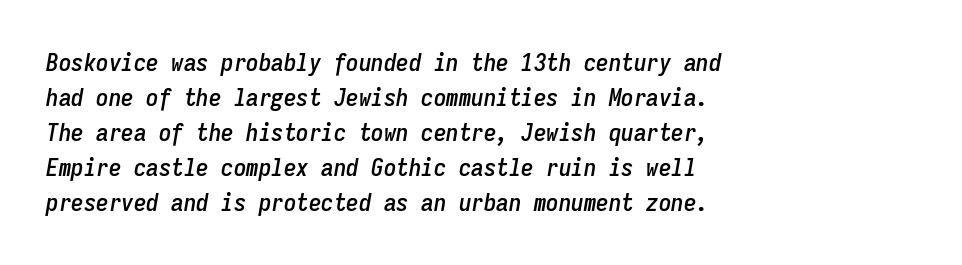
The passage shown stacks its lines at a standard gap. When letters slant like this, we call the style italic. The string is rendered with underlining switched off. These lines are set flush left with a ragged right edge. The gaps between neighbouring characters are ordinary and unremarkable.
